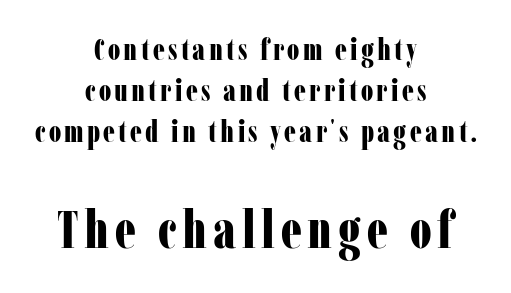
The image shows 53 px bold, condensed serif type, upright; set centered, normal line spacing (1.37x), not underlined; the second (bottom) block is 1.77x larger; low stroke contrast and a medium x-height.
